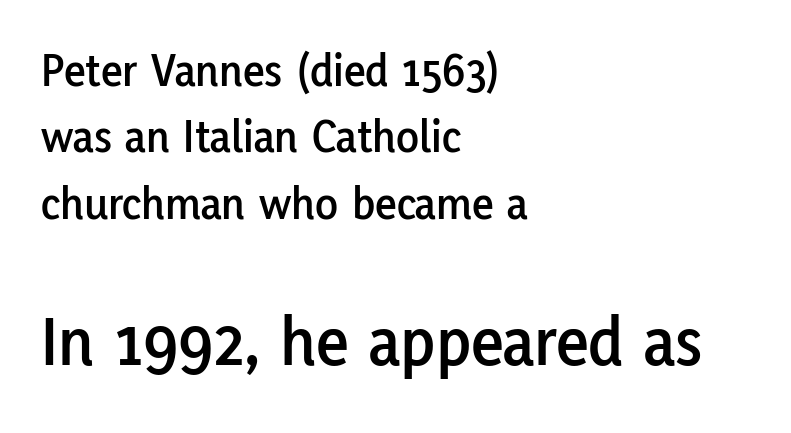
Q: Is the text italic (slanted)? A: No, it is upright.
Q: Is the typeface a serif or a sans-serif typeface? A: Sans-serif.
Q: Is the text underlined? A: No.
Q: How is the paragraph aligned? A: Left-aligned.
Q: Is the spacing between letters normal or unusually wide? A: Normal.
Q: Is the spacing between lines tight, normal or loose? A: Normal.
Q: Which block of text is set in a larger size, the first (top) or the second (bottom)? A: The second (bottom) one.
Q: Width (condensed, normal, or wide)? A: Normal.
Q: Stroke contrast? A: Low.
Q: x-height? A: Medium.
Q: Monospaced? A: No.
